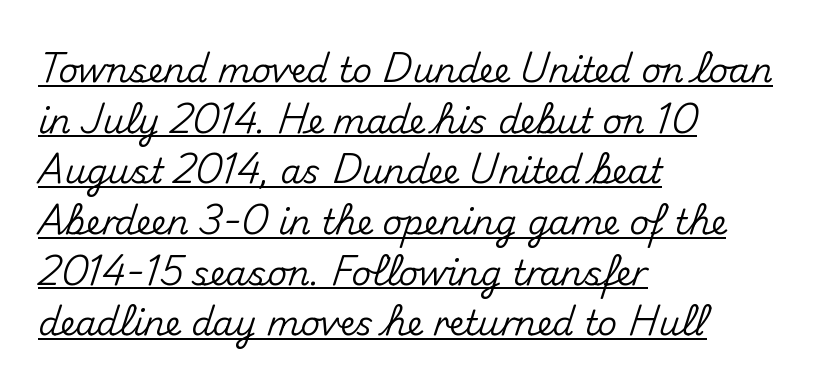
Q: Is the text italic (slanted)? A: Yes.
Q: Is the typeface a serif or a sans-serif typeface? A: Sans-serif.
Q: Is the text underlined? A: Yes.
Q: How is the paragraph aligned? A: Left-aligned.
Q: Is the spacing between letters normal or unusually wide? A: Normal.
Q: Is the spacing between lines tight, normal or loose? A: Normal.
Q: Width (condensed, normal, or wide)? A: Normal.
Q: Stroke contrast? A: Medium.
Q: x-height? A: Small.
Q: Monospaced? A: No.
